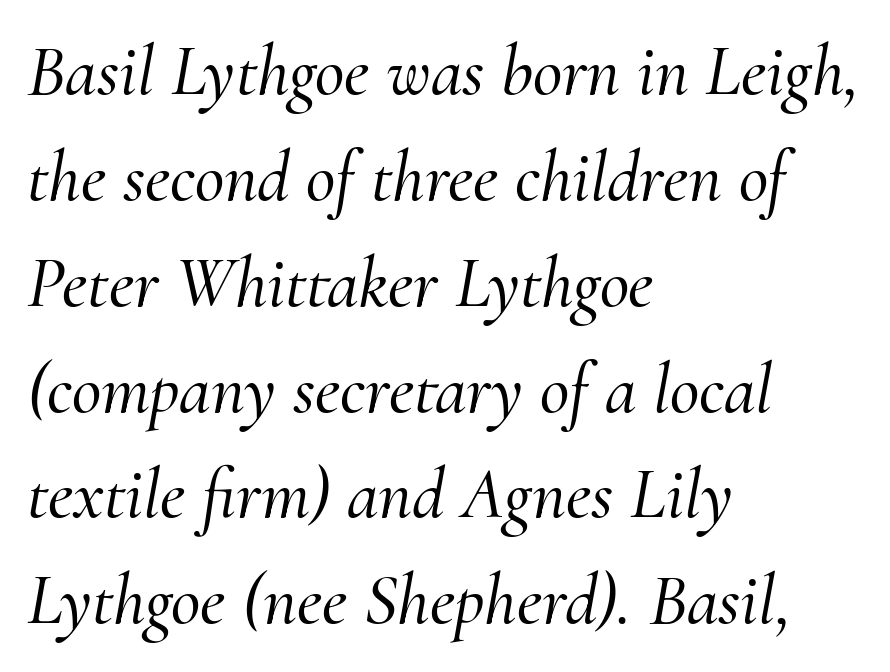
Q: Is the text italic (slanted)? A: Yes, it leans right by about 10 degrees.
Q: Is the typeface a serif or a sans-serif typeface? A: Serif.
Q: Is the text underlined? A: No.
Q: How is the paragraph aligned? A: Left-aligned.
Q: Is the spacing between letters normal or unusually wide? A: Normal.
Q: Is the spacing between lines tight, normal or loose? A: Normal.
Q: Width (condensed, normal, or wide)? A: Normal.
Q: Stroke contrast? A: Medium.
Q: x-height? A: Small.
Q: Monospaced? A: No.
